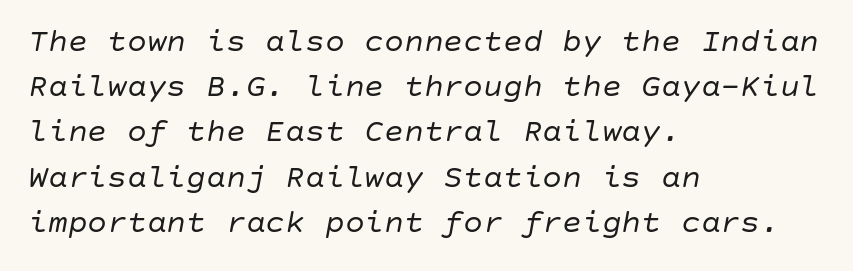
{"italic": "yes", "lean": "right", "slant_degrees": 10, "bold": "no", "weight": "regular", "width": "normal", "stroke_contrast": "low", "x_height": "large", "underline": "no", "align": "left", "line_spacing": "normal", "line_spacing_ratio": 1.37, "letter_spacing": "normal", "letter_spacing_em": 0.0, "glyph_px": 33}
